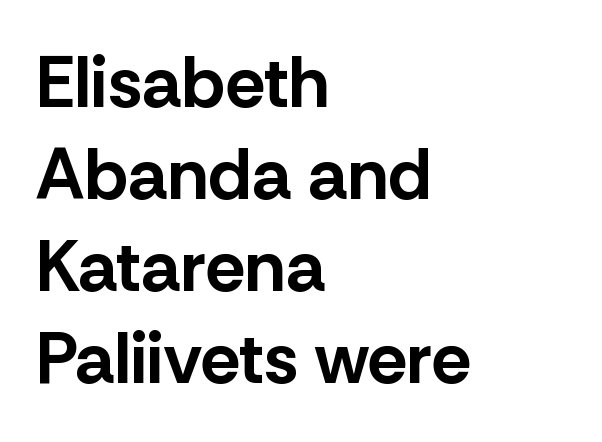
The image shows 72 px bold sans-serif type, upright; set left-aligned, normal line spacing (1.28x), normal letter spacing, not underlined; low stroke contrast and a medium x-height.
